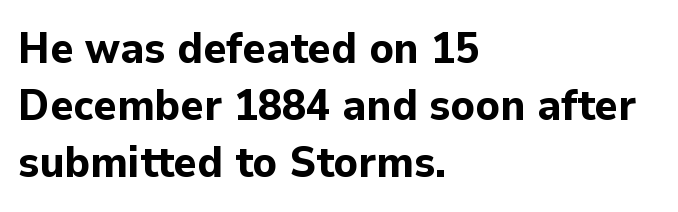
{"serif": "no", "italic": "no", "bold": "yes", "weight": "bold", "width": "normal", "stroke_contrast": "low", "x_height": "medium", "monospaced": "no", "underline": "no", "align": "left", "line_spacing": "normal", "line_spacing_ratio": 1.3, "letter_spacing": "normal", "letter_spacing_em": 0.0, "glyph_px": 44}
